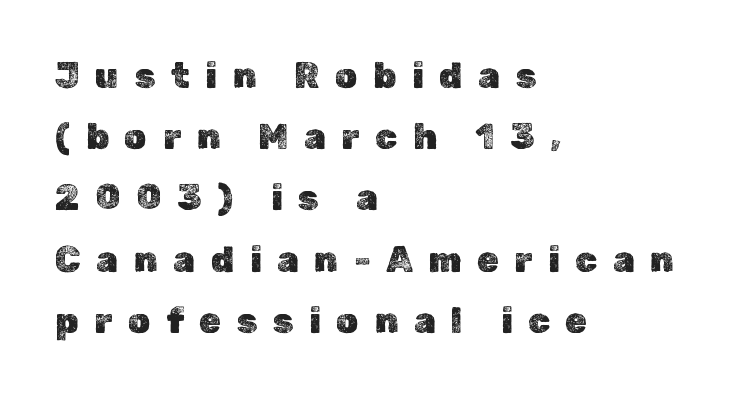
{"italic": "no", "width": "normal", "x_height": "medium", "monospaced": "no", "underline": "no", "align": "left", "line_spacing_ratio": 1.75, "letter_spacing": "wide", "letter_spacing_em": 0.45, "glyph_px": 35}
